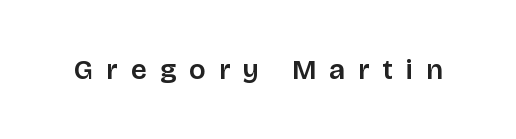
The image shows 28 px sans-serif type, upright; set unusually wide letter spacing (+0.48 em), not underlined; low stroke contrast and a large x-height.
